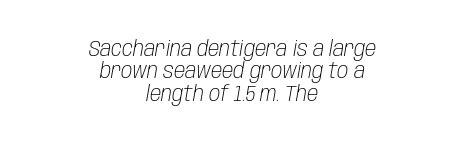
Q: Is the text bold? A: No.
Q: Is the text italic (slanted)? A: Yes, it leans right by about 10 degrees.
Q: Is the text underlined? A: No.
Q: How is the paragraph aligned? A: Centered.
Q: Is the spacing between letters normal or unusually wide? A: Normal.
Q: Is the spacing between lines tight, normal or loose? A: Tight.
